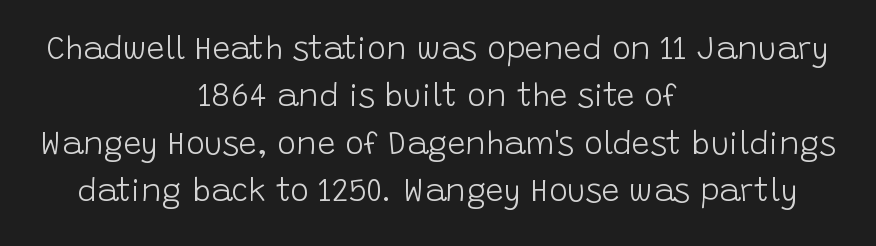
Character widths vary here, with narrow letters taking less room than wide ones. Letterform terminals end flat and unadorned throughout the passage. Characters follow at the spacing the type designer built in. Leading: standard.
